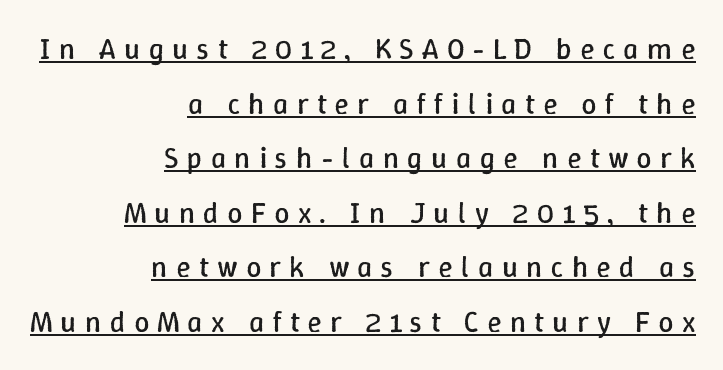
The image shows 30 px regular-weight type, upright; set right-aligned, line spacing 1.82x, unusually wide letter spacing (+0.28 em), underlined; low stroke contrast and a medium x-height.
